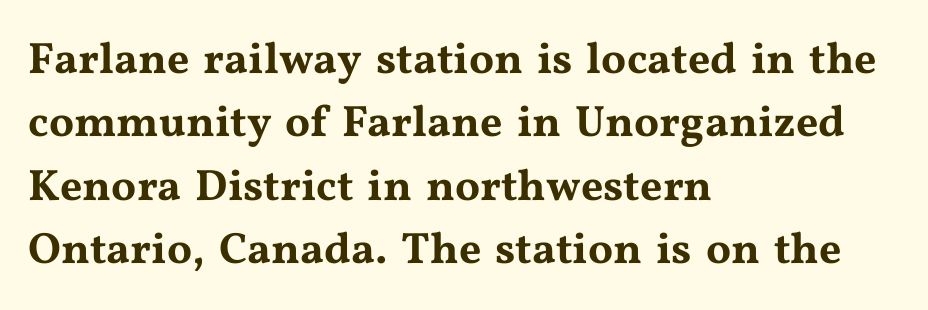
{"serif": "yes", "italic": "no", "width": "wide", "stroke_contrast": "medium", "x_height": "medium", "monospaced": "no", "underline": "no", "align": "left", "line_spacing": "normal", "line_spacing_ratio": 1.44, "letter_spacing": "normal", "letter_spacing_em": 0.0, "glyph_px": 44}
